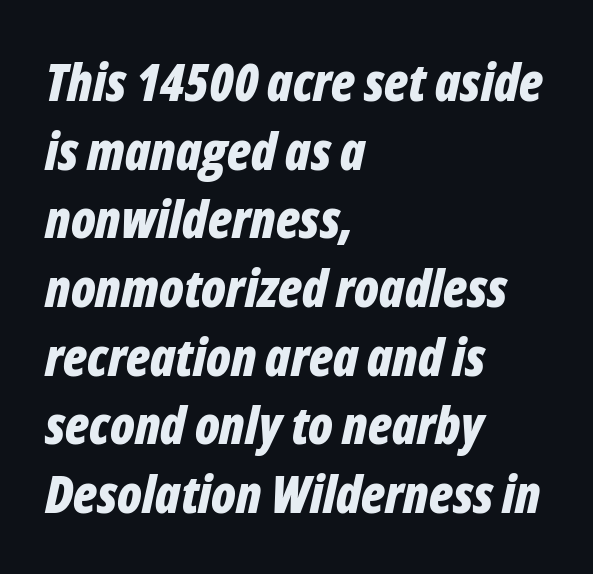
The image shows 52 px bold, condensed type, italic (leaning right); set left-aligned, normal line spacing (1.32x), normal letter spacing, not underlined; low stroke contrast and a medium x-height.
